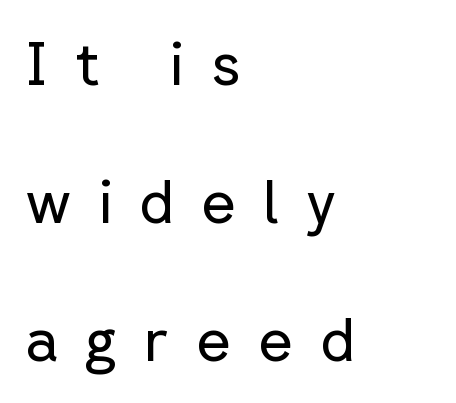
The image shows 60 px regular-weight sans-serif type, upright; set left-aligned, loose line spacing (2.3x), unusually wide letter spacing (+0.45 em), not underlined; low stroke contrast and a medium x-height.
